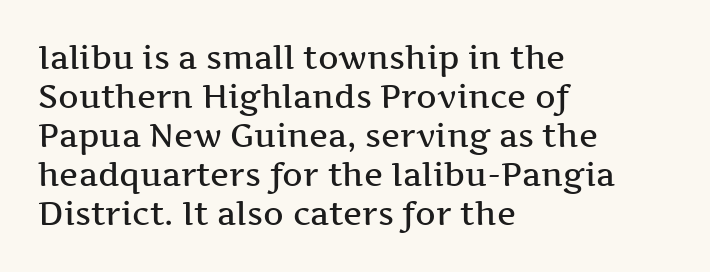
{"serif": "yes", "italic": "no", "bold": "semi", "weight": "semibold", "width": "wide", "stroke_contrast": "medium", "x_height": "medium", "monospaced": "no", "underline": "no", "align": "left", "line_spacing_ratio": 1.22, "letter_spacing": "normal", "letter_spacing_em": 0.0, "glyph_px": 32}
